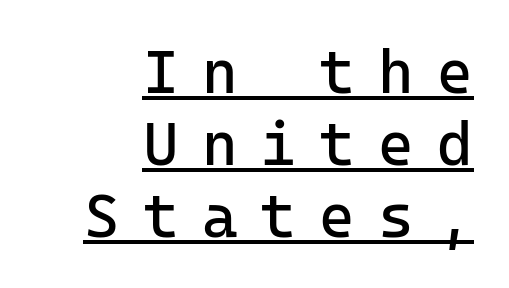
The image shows 61 px regular-weight sans-serif type, upright; set right-aligned, line spacing 1.18x, unusually wide letter spacing (+0.38 em), underlined; low stroke contrast and a medium x-height.
